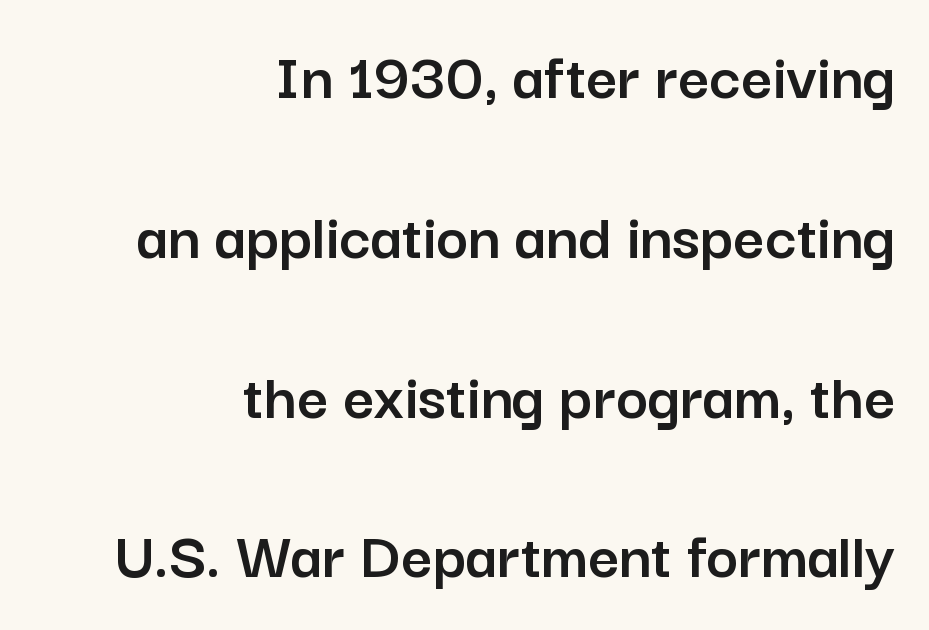
{"serif": "no", "italic": "no", "width": "normal", "stroke_contrast": "low", "x_height": "medium", "monospaced": "no", "underline": "no", "align": "right", "line_spacing": "loose", "line_spacing_ratio": 2.35, "letter_spacing": "normal", "letter_spacing_em": 0.0, "glyph_px": 68}
